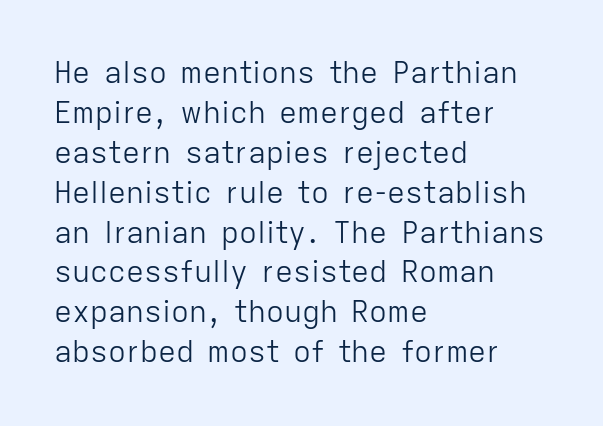
Q: Is the text bold? A: No.
Q: Is the text italic (slanted)? A: No, it is upright.
Q: Is the typeface a serif or a sans-serif typeface? A: Sans-serif.
Q: Is the text underlined? A: No.
Q: How is the paragraph aligned? A: Left-aligned.
Q: Is the spacing between letters normal or unusually wide? A: Normal.
Q: Is the spacing between lines tight, normal or loose? A: Normal.
Q: Width (condensed, normal, or wide)? A: Normal.
Q: Stroke contrast? A: Low.
Q: x-height? A: Medium.
Q: Monospaced? A: No.
